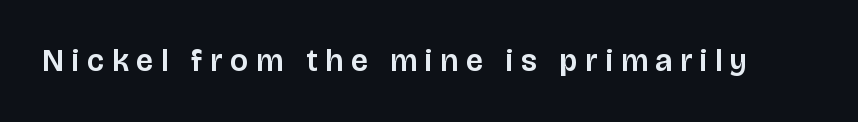
The image shows 31 px sans-serif type, upright; set unusually wide letter spacing (+0.26 em), not underlined; low stroke contrast and a large x-height.
